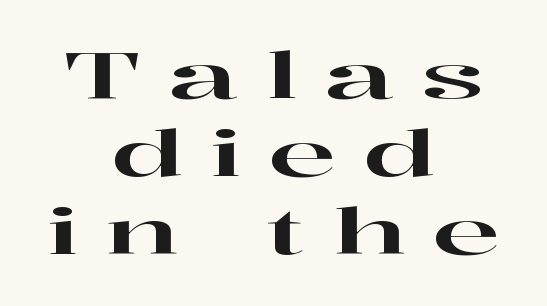
Q: Is the text italic (slanted)? A: No, it is upright.
Q: Is the typeface a serif or a sans-serif typeface? A: Serif.
Q: Is the text underlined? A: No.
Q: How is the paragraph aligned? A: Centered.
Q: Is the spacing between letters normal or unusually wide? A: Unusually wide.
Q: Width (condensed, normal, or wide)? A: Wide.
Q: Stroke contrast? A: High.
Q: x-height? A: Medium.
Q: Monospaced? A: No.
